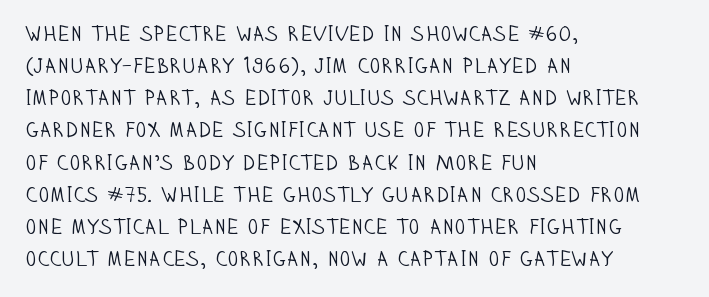
Is the block centered? No — it sits flush against the left margin. Honestly, the row spacing looks completely unremarkable. Check under the words: just untouched page. Ascenders rise straight up at ninety degrees. Nobody touched the tracking dial on this one.
